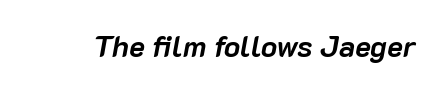
The image shows 30 px semibold type, italic (leaning right); set normal letter spacing, not underlined; low stroke contrast and a medium x-height.
